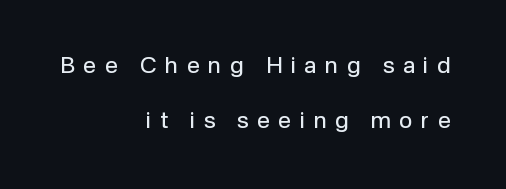
{"italic": "no", "bold": "no", "underline": "no", "align": "right", "line_spacing": "loose", "line_spacing_ratio": 2.38, "letter_spacing": "wide", "letter_spacing_em": 0.37, "glyph_px": 23}
